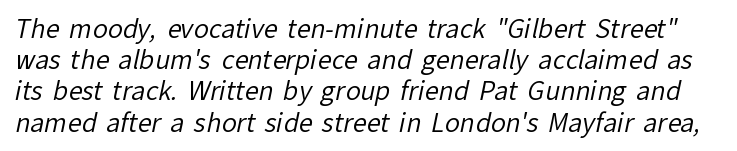
{"bold": "no", "underline": "no", "line_spacing": "normal", "line_spacing_ratio": 1.25, "letter_spacing": "normal", "letter_spacing_em": 0.0, "glyph_px": 25}
